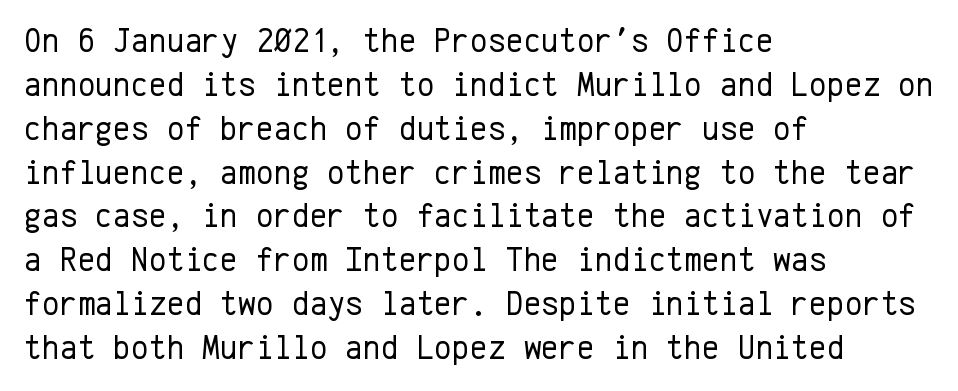
The image shows 34 px regular-weight sans-serif type, upright, monospaced; set left-aligned, normal line spacing (1.29x), normal letter spacing, not underlined; low stroke contrast and a medium x-height.
